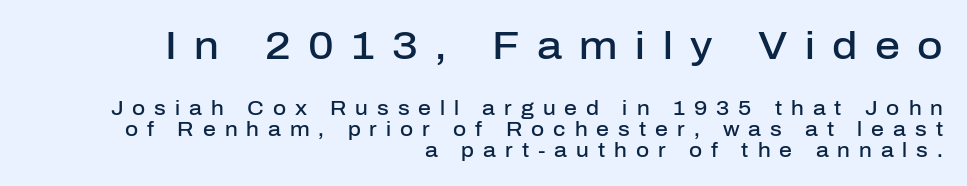
In terms of letterform style, serifs are entirely absent. The gap between lines stays unmarked. Nope, not italic — everything's standing straight. A bit beefed up — I'd call it semibold rather than bold. All the whitespace from short lines collects on the left. Of the two passages, the one on top uses the larger point size.
